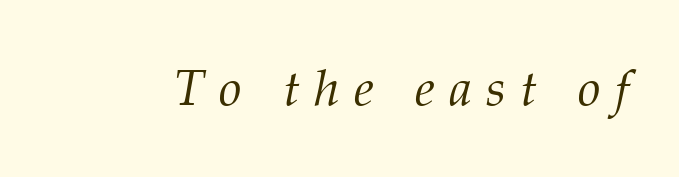
The image shows 51 px light serif type, italic (leaning right); set unusually wide letter spacing (+0.28 em), not underlined; medium stroke contrast and a medium x-height.
